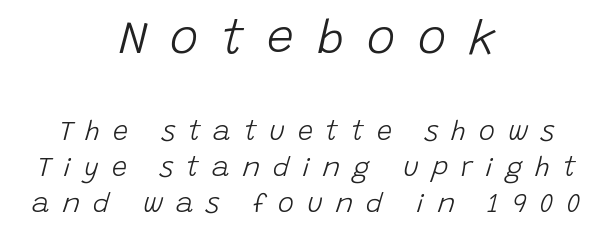
Glance below the letters and you will spot only blank space. Caption: expanded tracking, letters set apart. The rows are spaced the way most documents space them. Slant detected: the letters are inclined.
